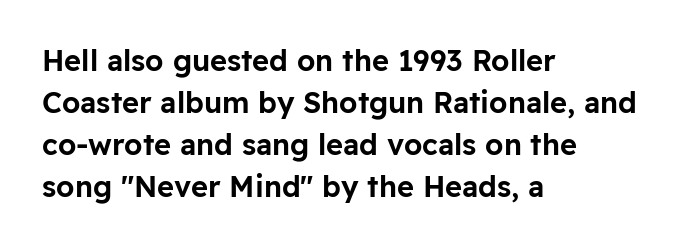
Q: Is the text italic (slanted)? A: No, it is upright.
Q: Is the typeface a serif or a sans-serif typeface? A: Sans-serif.
Q: Is the text underlined? A: No.
Q: How is the paragraph aligned? A: Left-aligned.
Q: Is the spacing between letters normal or unusually wide? A: Normal.
Q: Is the spacing between lines tight, normal or loose? A: Normal.
Q: Width (condensed, normal, or wide)? A: Normal.
Q: Stroke contrast? A: Low.
Q: x-height? A: Medium.
Q: Monospaced? A: No.
